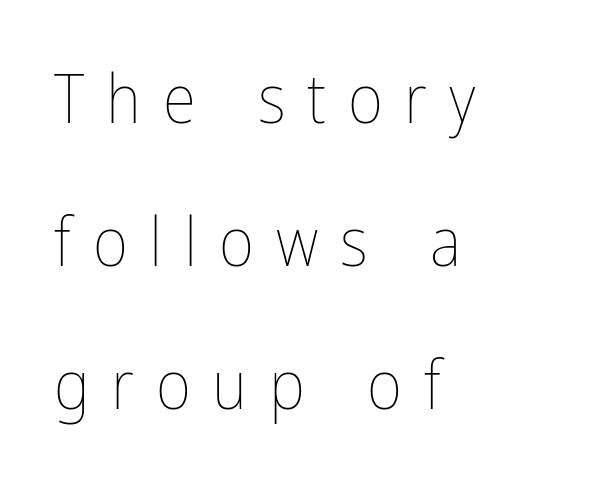
The image shows 68 px thin, condensed type, upright; set left-aligned, loose line spacing (2.1x), unusually wide letter spacing (+0.32 em), not underlined; low stroke contrast and a medium x-height.
